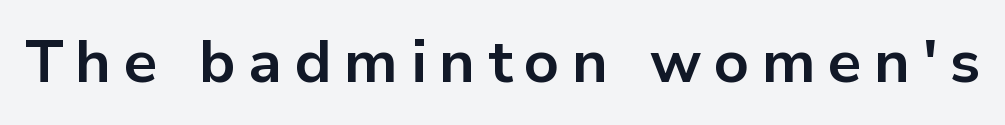
{"serif": "no", "italic": "no", "bold": "yes", "weight": "bold", "width": "normal", "stroke_contrast": "low", "x_height": "medium", "monospaced": "no", "underline": "no", "letter_spacing": "wide", "letter_spacing_em": 0.21, "glyph_px": 60}
